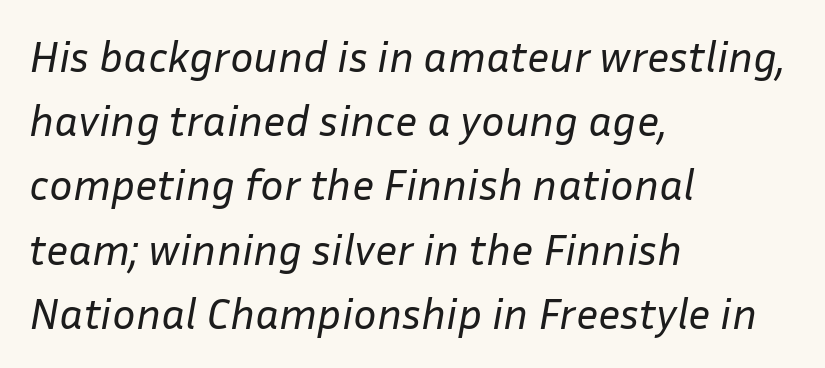
Q: Is the text bold? A: No.
Q: Is the text italic (slanted)? A: Yes, it leans right by about 10 degrees.
Q: Is the text underlined? A: No.
Q: How is the paragraph aligned? A: Left-aligned.
Q: Is the spacing between letters normal or unusually wide? A: Normal.
Q: Is the spacing between lines tight, normal or loose? A: Normal.
Q: Width (condensed, normal, or wide)? A: Normal.
Q: Stroke contrast? A: Low.
Q: x-height? A: Medium.
Q: Monospaced? A: No.
